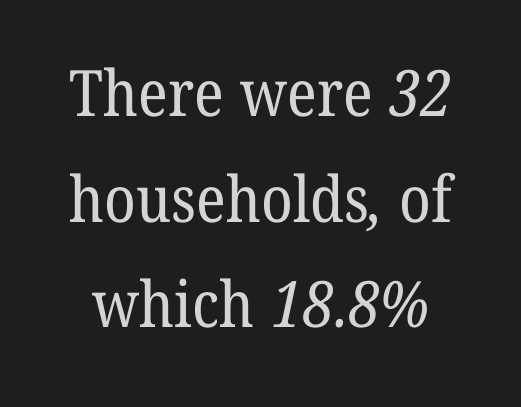
{"serif": "yes", "bold": "no", "weight": "regular", "width": "normal", "stroke_contrast": "low", "x_height": "medium", "monospaced": "no", "underline": "no", "line_spacing": "normal", "line_spacing_ratio": 1.65, "letter_spacing": "normal", "letter_spacing_em": 0.0, "glyph_px": 64}
